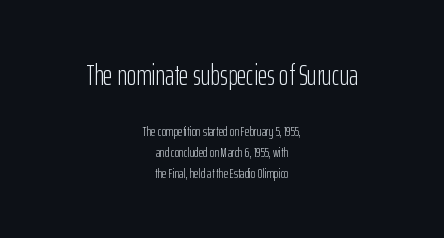
Q: Is the text bold? A: No.
Q: Is the text italic (slanted)? A: No, it is upright.
Q: Is the typeface a serif or a sans-serif typeface? A: Sans-serif.
Q: Is the text underlined? A: No.
Q: How is the paragraph aligned? A: Centered.
Q: Is the spacing between letters normal or unusually wide? A: Normal.
Q: Is the spacing between lines tight, normal or loose? A: Normal.
Q: Which block of text is set in a larger size, the first (top) or the second (bottom)? A: The first (top) one.
Q: Width (condensed, normal, or wide)? A: Condensed.
Q: Stroke contrast? A: Low.
Q: x-height? A: Medium.
Q: Monospaced? A: No.
